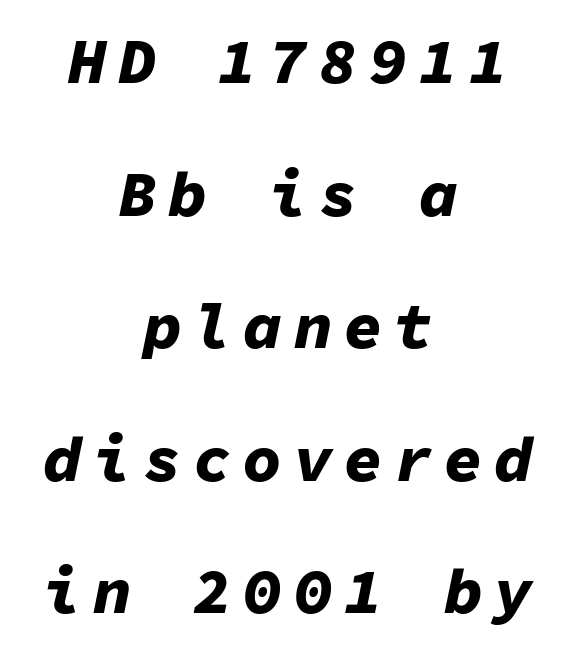
Every letter is thick-stroked: bold, no question. The words here are not underlined. There's an unmistakable incline to the writing here. Each new line begins a long way beneath the previous one. Notice how the passage keeps no hard edge, just a central spine. Here the designer chose a console-style face with uniform glyph widths.
